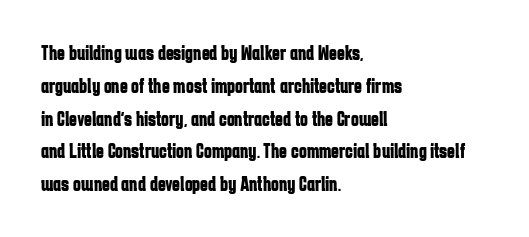
{"italic": "no", "bold": "yes", "underline": "no", "align": "left", "line_spacing": "normal", "line_spacing_ratio": 1.56, "letter_spacing": "normal", "letter_spacing_em": 0.0, "glyph_px": 21}
